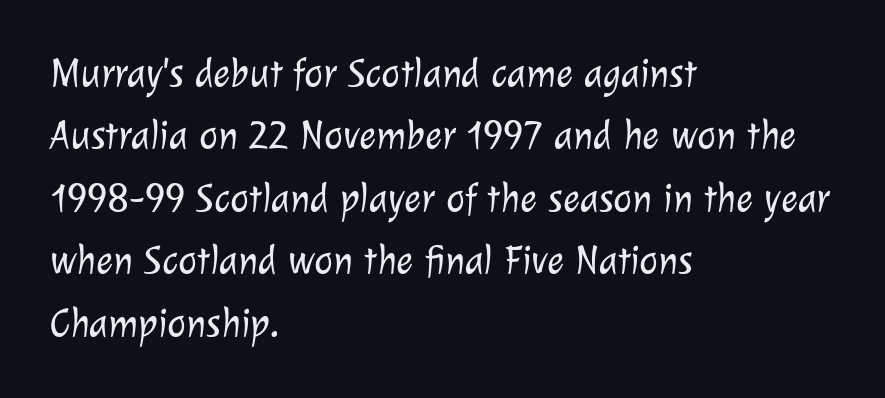
Q: Is the text bold? A: No.
Q: Is the typeface a serif or a sans-serif typeface? A: Sans-serif.
Q: Is the text underlined? A: No.
Q: How is the paragraph aligned? A: Left-aligned.
Q: Is the spacing between letters normal or unusually wide? A: Normal.
Q: Is the spacing between lines tight, normal or loose? A: Normal.
Q: Width (condensed, normal, or wide)? A: Normal.
Q: Stroke contrast? A: Low.
Q: x-height? A: Medium.
Q: Monospaced? A: No.
